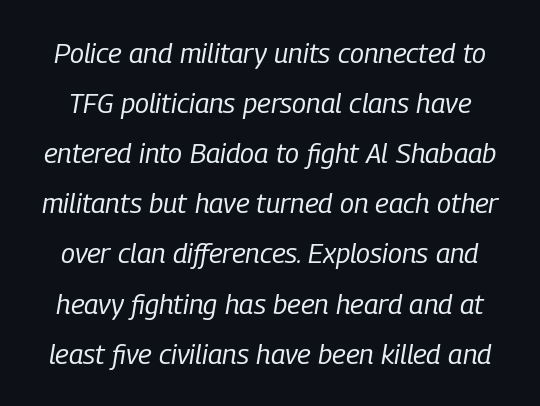
Q: Is the text bold? A: No.
Q: Is the text italic (slanted)? A: Yes, it leans right by about 9 degrees.
Q: Is the text underlined? A: No.
Q: Is the spacing between letters normal or unusually wide? A: Normal.
Q: Width (condensed, normal, or wide)? A: Condensed.
Q: Stroke contrast? A: Low.
Q: x-height? A: Medium.
Q: Monospaced? A: No.
